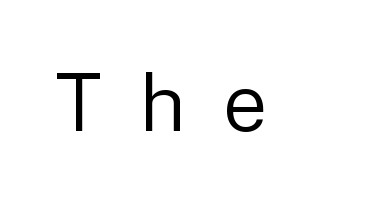
Q: Is the text bold? A: No.
Q: Is the text italic (slanted)? A: No, it is upright.
Q: Is the typeface a serif or a sans-serif typeface? A: Sans-serif.
Q: Is the text underlined? A: No.
Q: Is the spacing between letters normal or unusually wide? A: Unusually wide.
Q: Width (condensed, normal, or wide)? A: Normal.
Q: Stroke contrast? A: Low.
Q: x-height? A: Medium.
Q: Monospaced? A: No.
